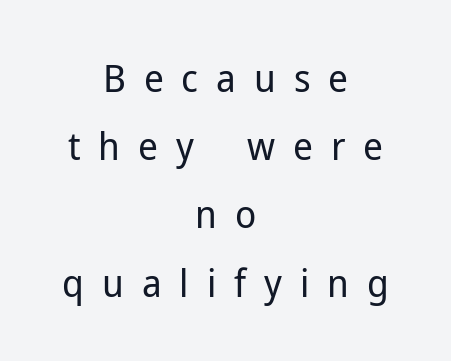
Each line is balanced around a shared central axis. Classification — sans serif. The passage shown is not underscored anywhere. Display-style spreading of the glyphs; the letterfit is very open. In terms of posture, this sample is upright.
